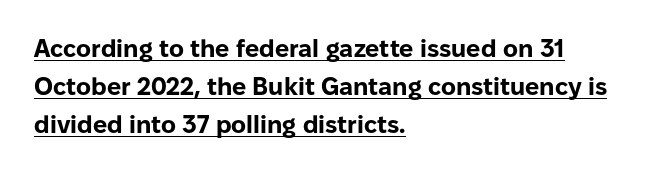
Q: Is the text bold? A: Yes.
Q: Is the text italic (slanted)? A: No, it is upright.
Q: Is the text underlined? A: Yes.
Q: How is the paragraph aligned? A: Left-aligned.
Q: Is the spacing between letters normal or unusually wide? A: Normal.
Q: Is the spacing between lines tight, normal or loose? A: Normal.
